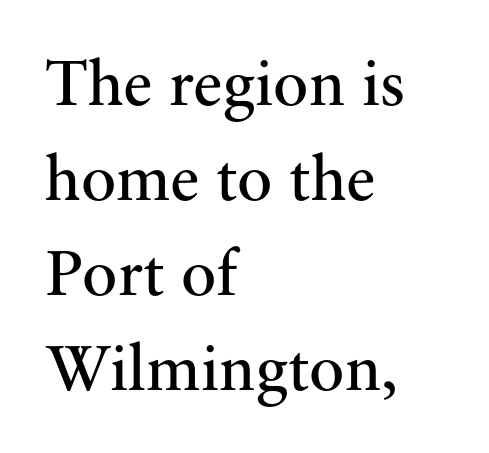
The image shows 66 px regular-weight serif type, upright; set left-aligned, normal line spacing (1.44x), normal letter spacing, not underlined; medium stroke contrast and a small x-height.
